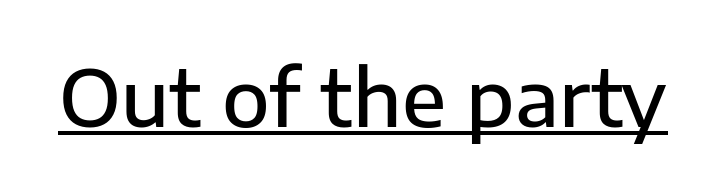
{"serif": "no", "italic": "no", "bold": "semi", "weight": "semibold", "width": "normal", "stroke_contrast": "low", "x_height": "medium", "monospaced": "no", "underline": "yes", "letter_spacing": "normal", "letter_spacing_em": 0.0, "glyph_px": 78}
